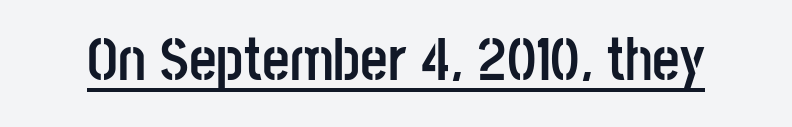
{"serif": "no", "italic": "no", "bold": "yes", "weight": "semibold", "width": "condensed", "stroke_contrast": "low", "x_height": "large", "monospaced": "no", "underline": "yes", "letter_spacing": "normal", "letter_spacing_em": 0.0, "glyph_px": 60}
